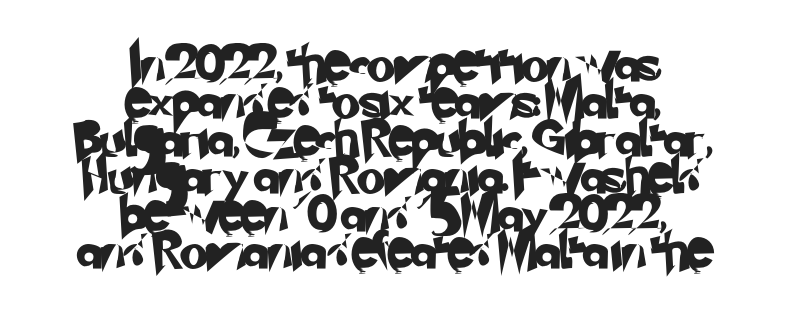
This sample is center-justified, so both line endings float freely. Words float on clear page, feet unadorned. Reading down the column, the eye jumps only a short way to each next line. The passage shown has conventional tracking throughout. Spacing verdict: proportional, widths tailored to each character.
